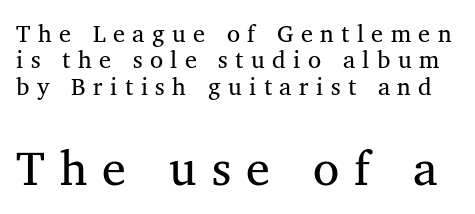
Q: Is the text bold? A: No.
Q: Is the text italic (slanted)? A: No, it is upright.
Q: Is the typeface a serif or a sans-serif typeface? A: Serif.
Q: Is the text underlined? A: No.
Q: Is the spacing between letters normal or unusually wide? A: Unusually wide.
Q: Is the spacing between lines tight, normal or loose? A: Tight.
Q: Which block of text is set in a larger size, the first (top) or the second (bottom)? A: The second (bottom) one.
Q: Width (condensed, normal, or wide)? A: Normal.
Q: Stroke contrast? A: Medium.
Q: x-height? A: Medium.
Q: Monospaced? A: No.
